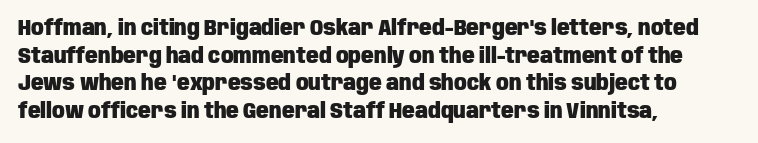
Q: Is the text bold? A: Yes.
Q: Is the text italic (slanted)? A: No, it is upright.
Q: Is the text underlined? A: No.
Q: How is the paragraph aligned? A: Left-aligned.
Q: Is the spacing between letters normal or unusually wide? A: Normal.
Q: Is the spacing between lines tight, normal or loose? A: Normal.
